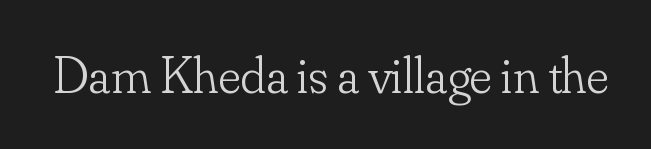
{"serif": "yes", "italic": "no", "bold": "no", "weight": "light", "width": "normal", "stroke_contrast": "low", "x_height": "small", "monospaced": "no", "underline": "no", "letter_spacing": "normal", "letter_spacing_em": 0.0, "glyph_px": 52}
